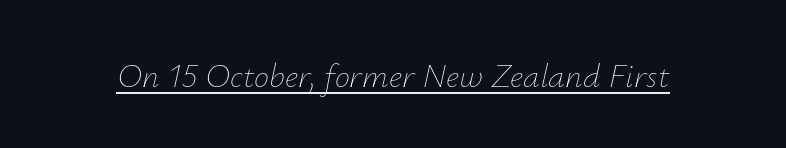
The image shows 34 px thin type, italic (leaning right); set normal letter spacing, underlined; low stroke contrast and a small x-height.
